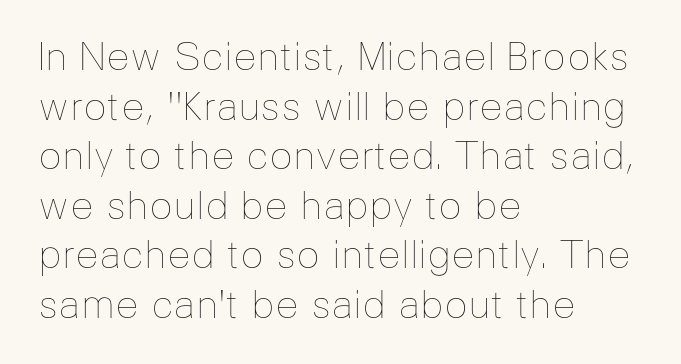
The image shows 39 px thin type, upright; set left-aligned, normal line spacing (1.27x), normal letter spacing, not underlined; low stroke contrast and a medium x-height.
